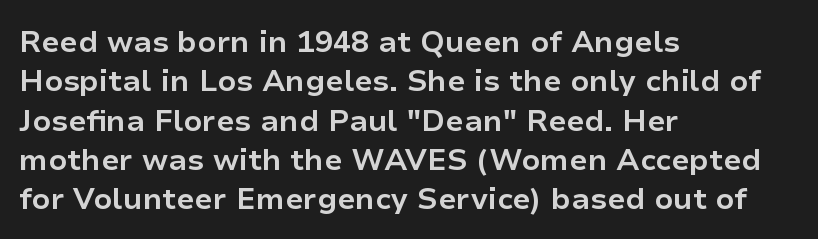
You can tell it's not italic because the verticals are truly vertical. Is this a fixed-width face? No — the glyphs have proportional, varying widths. The space between consecutive lines is moderate. Decoration check: the copy has no underline.
